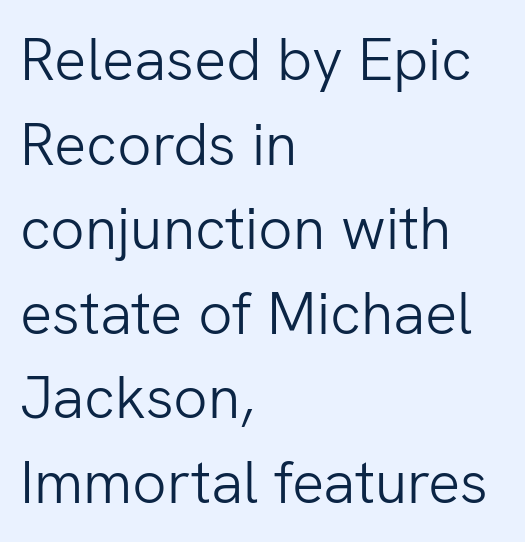
The image shows 60 px light sans-serif type, upright; set left-aligned, normal line spacing (1.41x), normal letter spacing, not underlined; low stroke contrast and a medium x-height.
